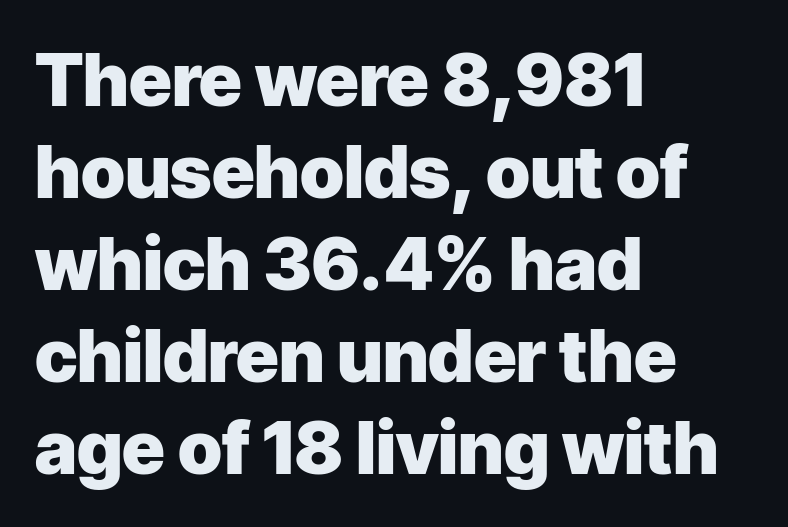
Q: Is the text bold? A: Yes.
Q: Is the text italic (slanted)? A: No, it is upright.
Q: Is the typeface a serif or a sans-serif typeface? A: Sans-serif.
Q: Is the text underlined? A: No.
Q: How is the paragraph aligned? A: Left-aligned.
Q: Is the spacing between letters normal or unusually wide? A: Normal.
Q: Is the spacing between lines tight, normal or loose? A: Normal.
Q: Width (condensed, normal, or wide)? A: Normal.
Q: Stroke contrast? A: Low.
Q: x-height? A: Medium.
Q: Monospaced? A: No.
